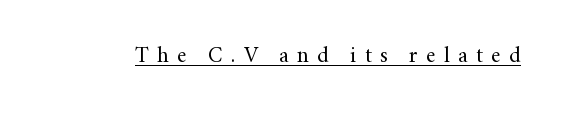
Q: Is the text bold? A: No.
Q: Is the text italic (slanted)? A: No, it is upright.
Q: Is the text underlined? A: Yes.
Q: Is the spacing between letters normal or unusually wide? A: Unusually wide.
